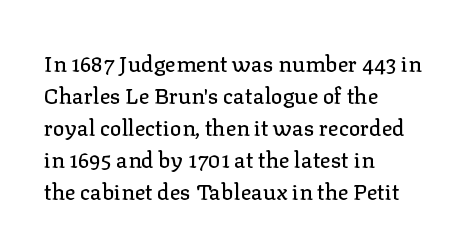
Q: Is the text italic (slanted)? A: No, it is upright.
Q: Is the text underlined? A: No.
Q: How is the paragraph aligned? A: Left-aligned.
Q: Is the spacing between letters normal or unusually wide? A: Normal.
Q: Is the spacing between lines tight, normal or loose? A: Normal.
